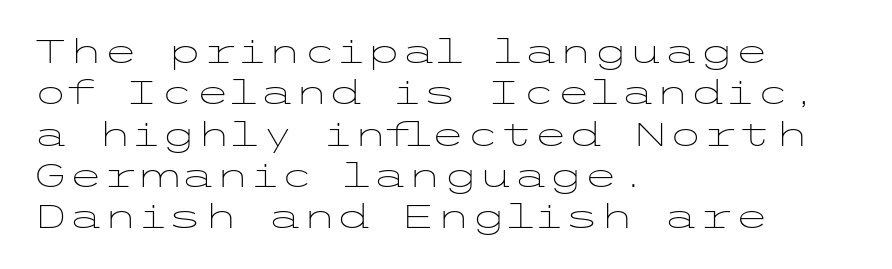
Caption: standard tracking, unaltered. Is this a sans? Yes — the strokes have no serifs. A quiet, ordinary-to-light weight characterises the typeface. Is there any slant? The stems are plumb. If you drew a ruler down the left edge, every line would touch it. Rows of type keep a routine distance in the vertical direction.
